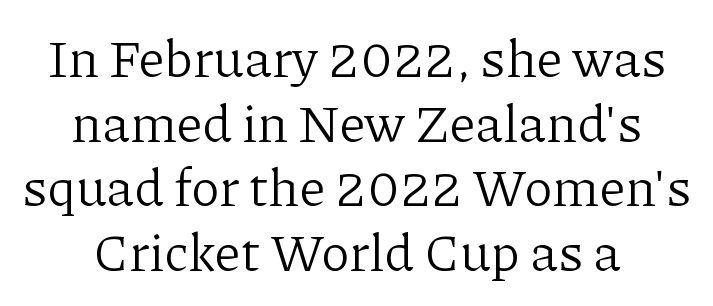
Check under the words: just untouched page. Small tapered or slab feet sit at the stroke ends, so this counts as serif. Ascenders rise straight up at ninety degrees. This sample uses plain, unmodified letter spacing. Each letter keeps its own natural width here, so spacing adapts to shape.
